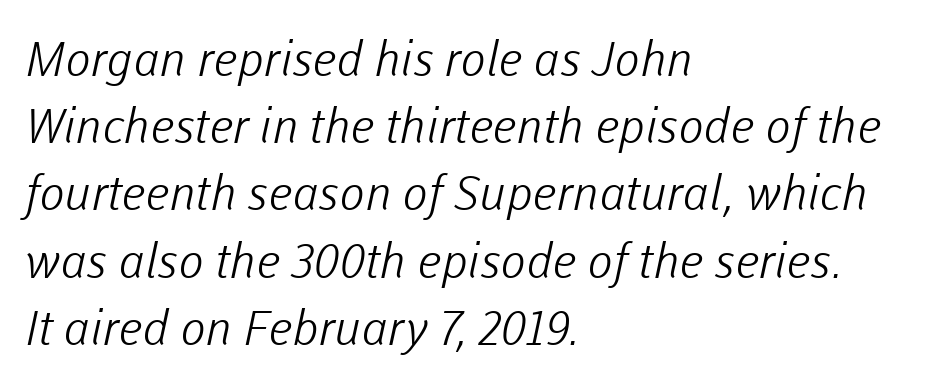
The image shows 48 px light sans-serif type; set left-aligned, normal line spacing (1.4x), normal letter spacing, not underlined; low stroke contrast and a medium x-height.
